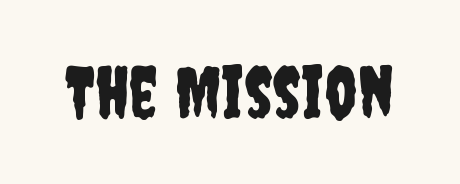
The image shows 71 px condensed sans-serif type, upright; set normal letter spacing, not underlined; low stroke contrast and a large x-height.
